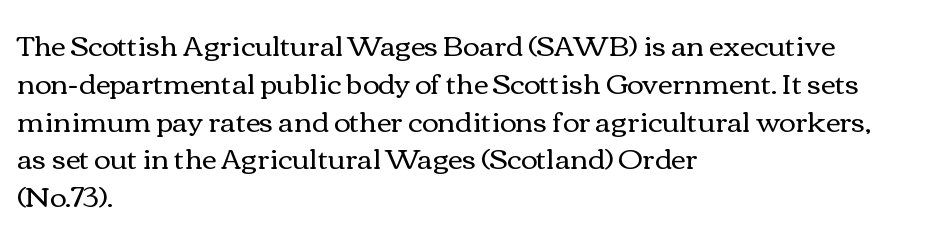
Q: Is the text bold? A: No.
Q: Is the text italic (slanted)? A: No, it is upright.
Q: Is the text underlined? A: No.
Q: How is the paragraph aligned? A: Left-aligned.
Q: Is the spacing between letters normal or unusually wide? A: Normal.
Q: Is the spacing between lines tight, normal or loose? A: Normal.
Q: Width (condensed, normal, or wide)? A: Wide.
Q: Stroke contrast? A: Medium.
Q: x-height? A: Medium.
Q: Monospaced? A: No.
